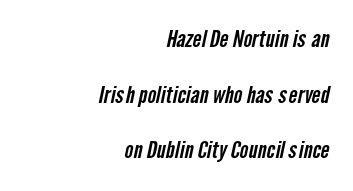
{"underline": "no", "align": "right", "line_spacing": "loose", "line_spacing_ratio": 2.42, "letter_spacing": "normal", "letter_spacing_em": 0.0, "glyph_px": 23}
